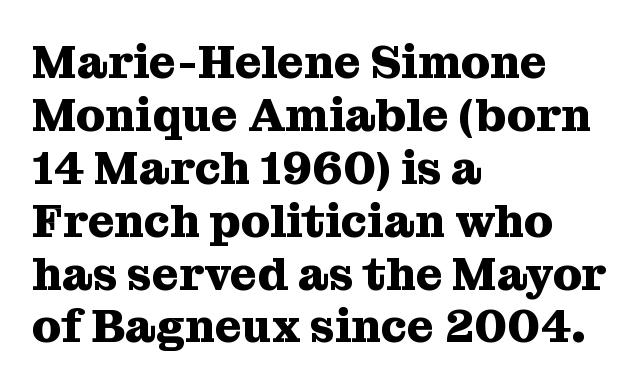
Notice how descenders almost collide with the ascenders below — that's tight leading. Posture: straight, roman, zero tilt. The text was rendered using a seriffed face with decorative stroke endings. A classic flush-left, rag-right setting is used for this passage. Plain, unruled lines of type. Caption: standard tracking, unaltered.
